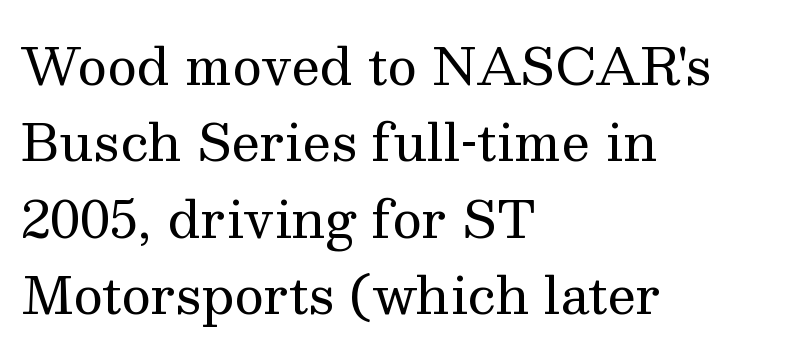
{"serif": "yes", "italic": "no", "bold": "no", "weight": "regular", "width": "normal", "stroke_contrast": "medium", "x_height": "medium", "monospaced": "no", "underline": "no", "align": "left", "line_spacing": "normal", "line_spacing_ratio": 1.5, "letter_spacing": "normal", "letter_spacing_em": 0.0, "glyph_px": 51}
